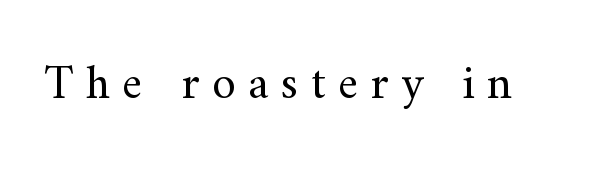
The image shows 48 px regular-weight serif type, upright; set unusually wide letter spacing (+0.26 em), not underlined; medium stroke contrast and a small x-height.
